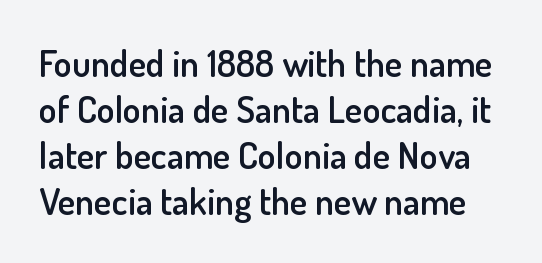
I'd describe the lettering as semibold — firm but not a full bold. The glyphs are unaccompanied by any horizontal stroke below them. Tracking value appears to be zero — textbook default spacing. Every stem runs plumb, perpendicular to the baseline. Character widths vary here, with narrow letters taking less room than wide ones.
